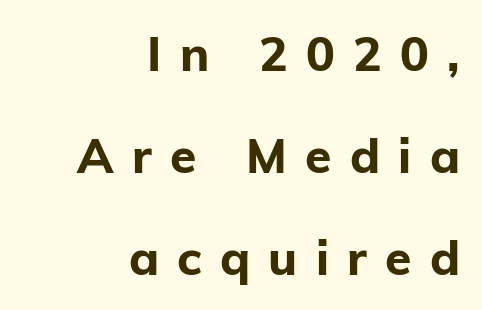
{"serif": "no", "italic": "no", "bold": "yes", "weight": "bold", "width": "normal", "stroke_contrast": "low", "x_height": "medium", "monospaced": "no", "underline": "no", "align": "right", "line_spacing": "loose", "line_spacing_ratio": 2.13, "letter_spacing": "wide", "letter_spacing_em": 0.38, "glyph_px": 48}
